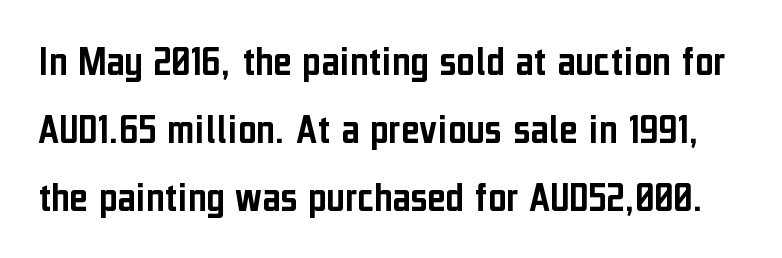
{"serif": "no", "italic": "no", "width": "condensed", "stroke_contrast": "low", "x_height": "medium", "monospaced": "no", "underline": "no", "line_spacing": "normal", "line_spacing_ratio": 1.55, "letter_spacing": "normal", "letter_spacing_em": 0.0, "glyph_px": 44}
